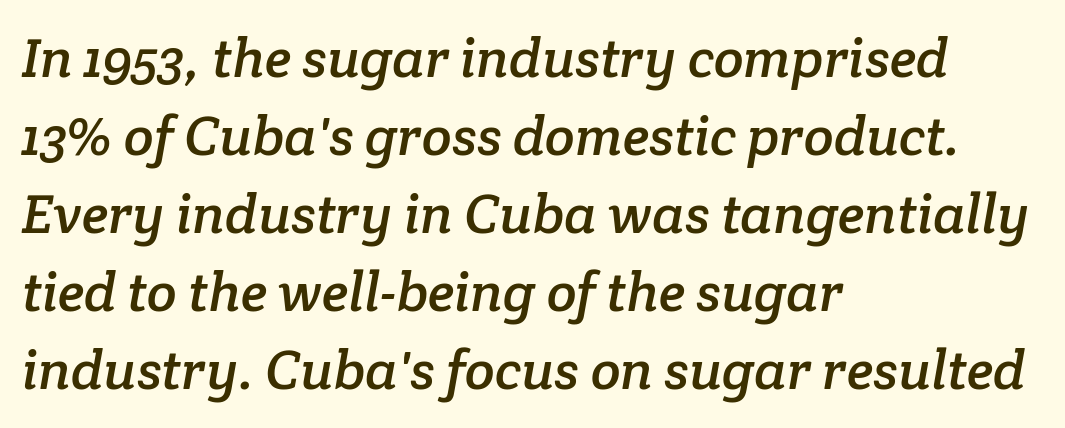
{"serif": "yes", "width": "normal", "stroke_contrast": "low", "x_height": "medium", "monospaced": "no", "underline": "no", "align": "left", "line_spacing": "normal", "line_spacing_ratio": 1.42, "letter_spacing": "normal", "letter_spacing_em": 0.0, "glyph_px": 55}
